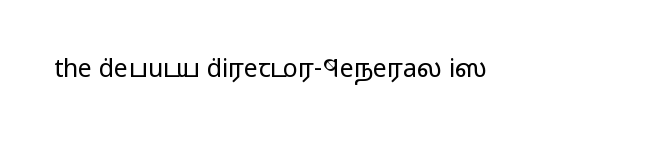
{"italic": "no", "bold": "no", "underline": "no", "letter_spacing": "normal", "letter_spacing_em": 0.0, "glyph_px": 25}
